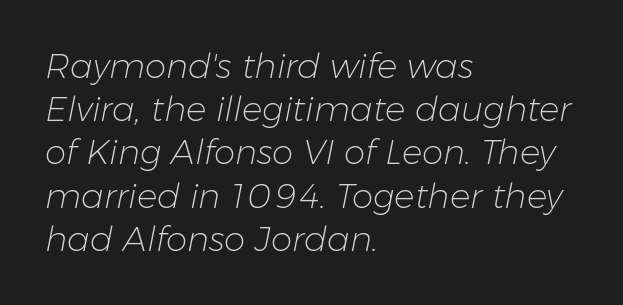
{"italic": "yes", "lean": "right", "slant_degrees": 11, "bold": "no", "weight": "light", "width": "normal", "stroke_contrast": "low", "x_height": "medium", "monospaced": "no", "underline": "no", "align": "left", "line_spacing": "normal", "line_spacing_ratio": 1.27, "letter_spacing": "normal", "letter_spacing_em": 0.0, "glyph_px": 34}
